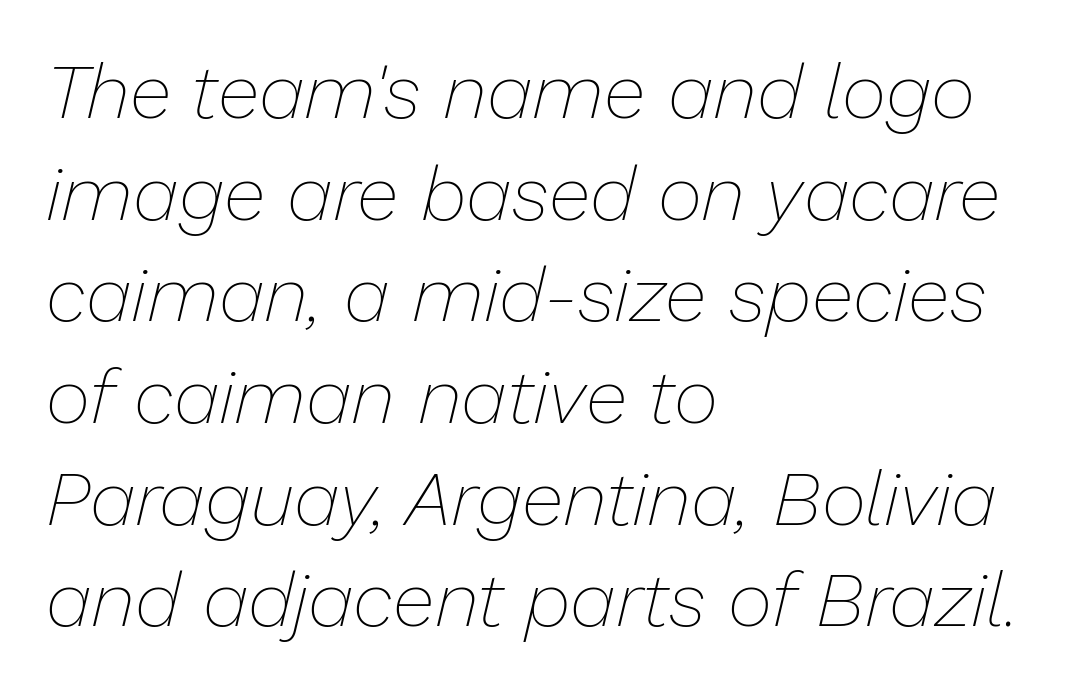
The image shows 77 px thin type, italic (leaning right); set left-aligned, normal line spacing (1.32x), normal letter spacing, not underlined; low stroke contrast and a medium x-height.
